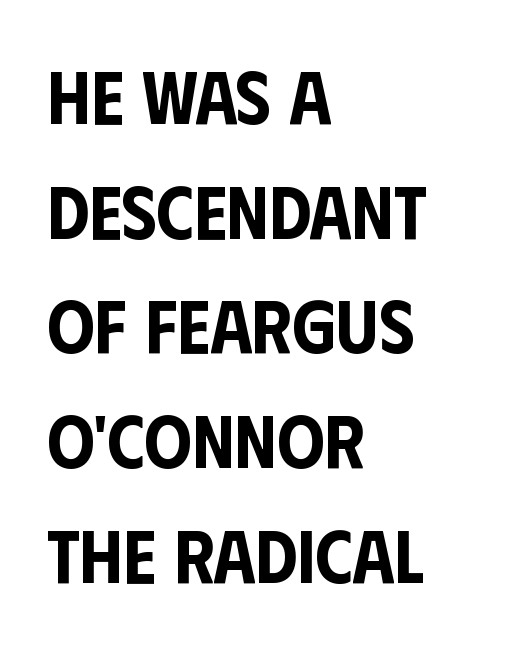
{"serif": "no", "italic": "no", "width": "condensed", "stroke_contrast": "low", "x_height": "large", "monospaced": "no", "underline": "no", "align": "left", "line_spacing": "normal", "line_spacing_ratio": 1.53, "letter_spacing": "normal", "letter_spacing_em": 0.0, "glyph_px": 75}
